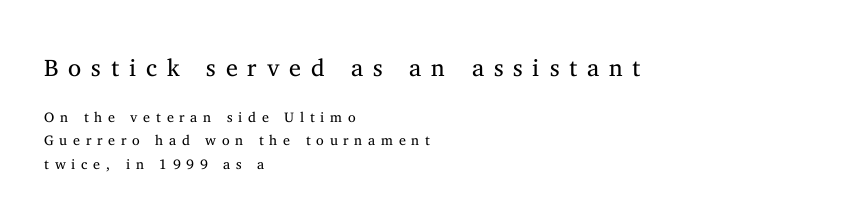
Q: Is the text bold? A: No.
Q: Is the text italic (slanted)? A: No, it is upright.
Q: Is the text underlined? A: No.
Q: How is the paragraph aligned? A: Left-aligned.
Q: Is the spacing between letters normal or unusually wide? A: Unusually wide.
Q: Is the spacing between lines tight, normal or loose? A: Normal.
Q: Which block of text is set in a larger size, the first (top) or the second (bottom)? A: The first (top) one.
